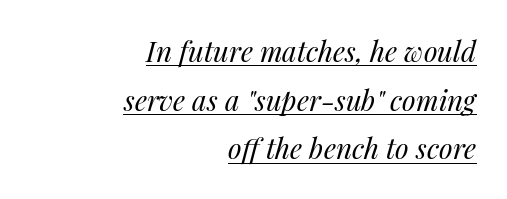
The image shows 28 px regular-weight type, italic (leaning right); set right-aligned, line spacing 1.74x, normal letter spacing, underlined; medium stroke contrast and a medium x-height.
